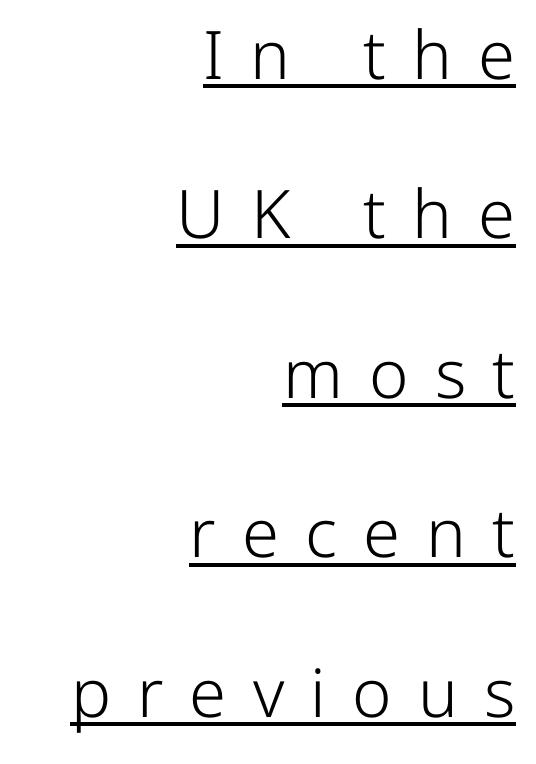
Q: Is the text bold? A: No.
Q: Is the text italic (slanted)? A: No, it is upright.
Q: Is the typeface a serif or a sans-serif typeface? A: Sans-serif.
Q: Is the text underlined? A: Yes.
Q: How is the paragraph aligned? A: Right-aligned.
Q: Is the spacing between letters normal or unusually wide? A: Unusually wide.
Q: Is the spacing between lines tight, normal or loose? A: Loose.
Q: Width (condensed, normal, or wide)? A: Normal.
Q: Stroke contrast? A: Low.
Q: x-height? A: Medium.
Q: Monospaced? A: No.
